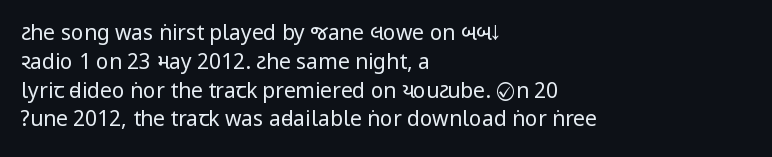
The image shows 21 px text type, upright; set left-aligned, normal line spacing (1.37x), normal letter spacing, not underlined.
